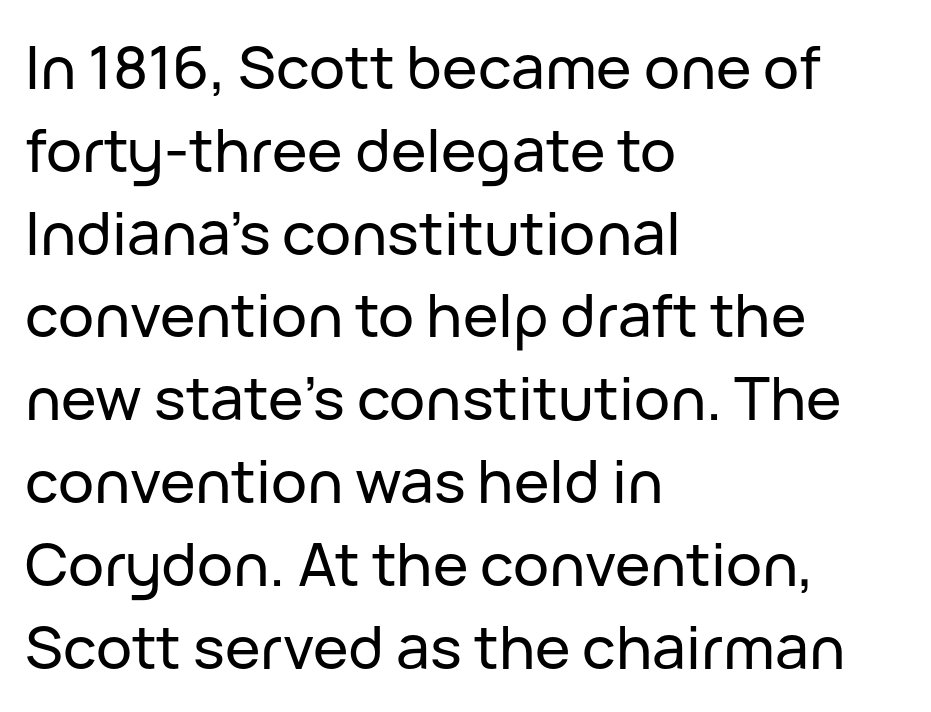
Character widths vary here, with narrow letters taking less room than wide ones. The words here are not underlined. The letters stand straight up with perfectly vertical stems. The rows are spaced the way most documents space them. The compositor pushed each line to the left boundary. There is no visible air inserted between adjacent glyphs.
